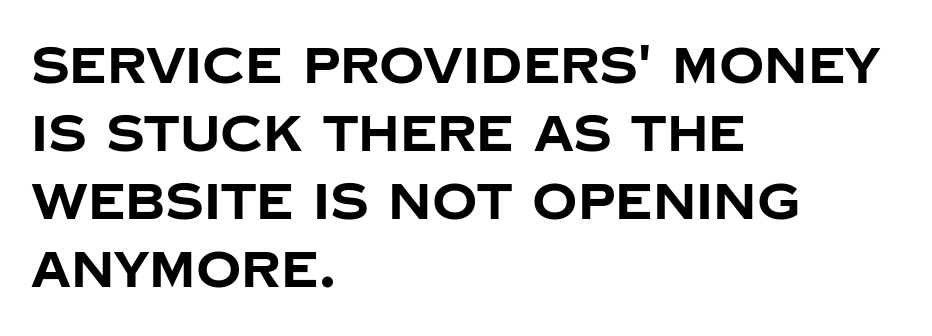
The image shows 50 px bold sans-serif type, upright; set left-aligned, normal line spacing (1.36x), normal letter spacing, not underlined; low stroke contrast and a large x-height.
